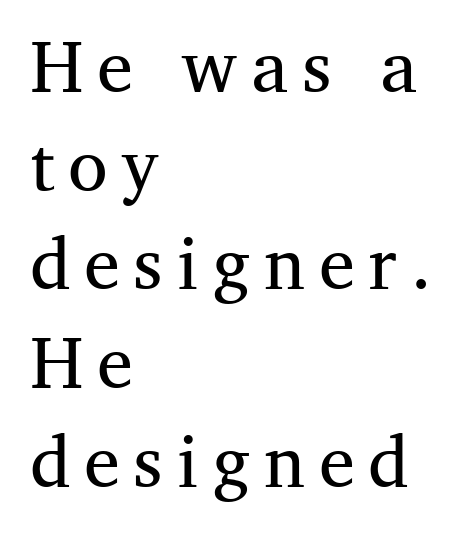
Q: Is the text bold? A: No.
Q: Is the text italic (slanted)? A: No, it is upright.
Q: Is the typeface a serif or a sans-serif typeface? A: Serif.
Q: Is the text underlined? A: No.
Q: How is the paragraph aligned? A: Left-aligned.
Q: Is the spacing between lines tight, normal or loose? A: Normal.
Q: Width (condensed, normal, or wide)? A: Normal.
Q: Stroke contrast? A: Medium.
Q: x-height? A: Medium.
Q: Monospaced? A: No.
